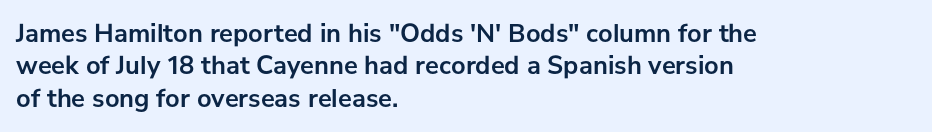
{"italic": "no", "bold": "yes", "underline": "no", "align": "left", "line_spacing": "normal", "line_spacing_ratio": 1.25, "letter_spacing": "normal", "letter_spacing_em": 0.0, "glyph_px": 26}
